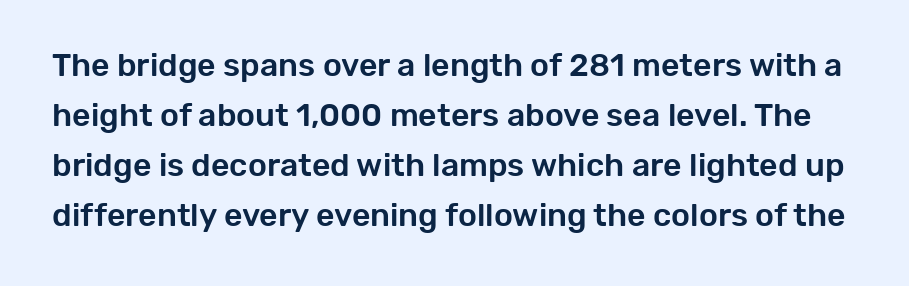
Here the glyphs are tracked normally, forming tight word shapes. The specimen omits any rule beneath the text block's lines. The passage shown is typed in a proportional face where columns would drift. The axis of the letterforms is exactly vertical. Stroke terminals: plain, sans-serif. The rows are spaced the way most documents space them.
